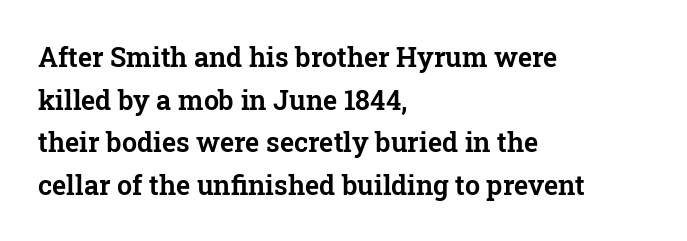
{"italic": "no", "underline": "no", "align": "left", "line_spacing": "normal", "line_spacing_ratio": 1.58, "letter_spacing": "normal", "letter_spacing_em": 0.0, "glyph_px": 27}
